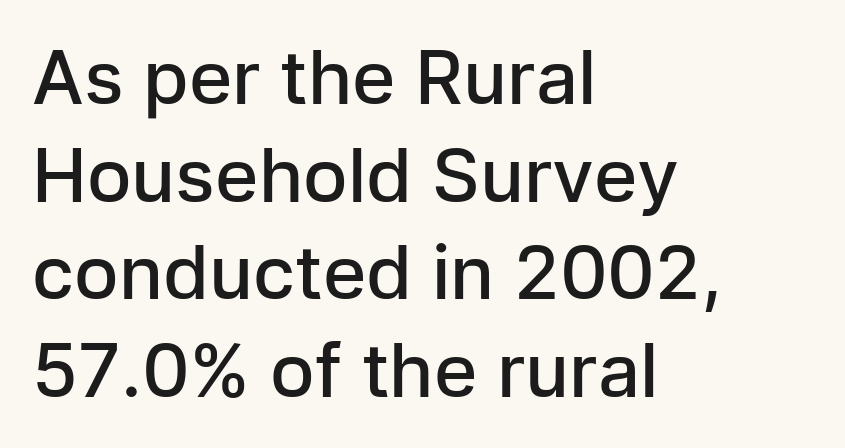
Q: Is the text bold? A: Semi-bold.
Q: Is the text italic (slanted)? A: No, it is upright.
Q: Is the typeface a serif or a sans-serif typeface? A: Sans-serif.
Q: Is the text underlined? A: No.
Q: How is the paragraph aligned? A: Left-aligned.
Q: Is the spacing between letters normal or unusually wide? A: Normal.
Q: Is the spacing between lines tight, normal or loose? A: Normal.
Q: Width (condensed, normal, or wide)? A: Normal.
Q: Stroke contrast? A: Low.
Q: x-height? A: Medium.
Q: Monospaced? A: No.
